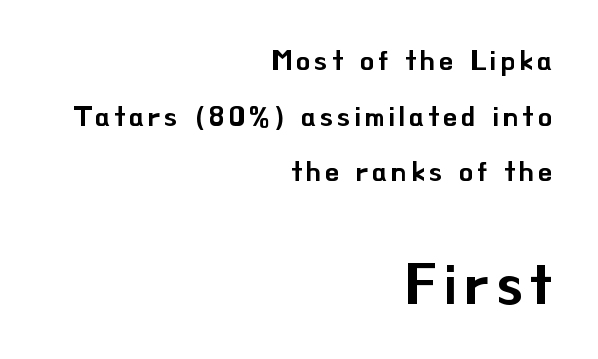
{"serif": "no", "italic": "no", "width": "normal", "stroke_contrast": "low", "x_height": "small", "monospaced": "no", "underline": "no", "align": "right", "line_spacing": "loose", "line_spacing_ratio": 1.99, "larger_block": "second", "size_ratio": 1.96, "glyph_px": 55}
